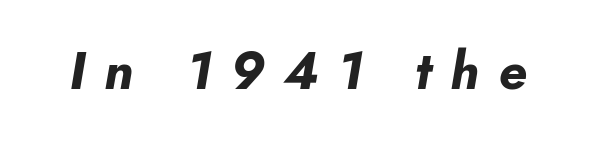
Q: Is the text bold? A: Yes.
Q: Is the text italic (slanted)? A: Yes, it leans right by about 10 degrees.
Q: Is the text underlined? A: No.
Q: Is the spacing between letters normal or unusually wide? A: Unusually wide.
Q: Width (condensed, normal, or wide)? A: Normal.
Q: Stroke contrast? A: Low.
Q: x-height? A: Small.
Q: Monospaced? A: No.
